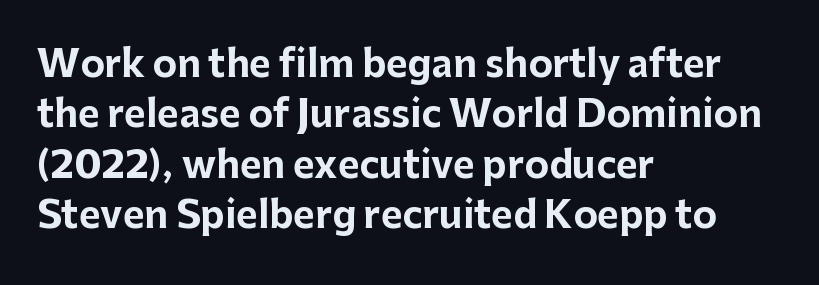
Q: Is the text bold? A: Yes.
Q: Is the text italic (slanted)? A: No, it is upright.
Q: Is the typeface a serif or a sans-serif typeface? A: Sans-serif.
Q: Is the text underlined? A: No.
Q: How is the paragraph aligned? A: Left-aligned.
Q: Is the spacing between letters normal or unusually wide? A: Normal.
Q: Is the spacing between lines tight, normal or loose? A: Normal.
Q: Width (condensed, normal, or wide)? A: Normal.
Q: Stroke contrast? A: Low.
Q: x-height? A: Medium.
Q: Monospaced? A: No.
